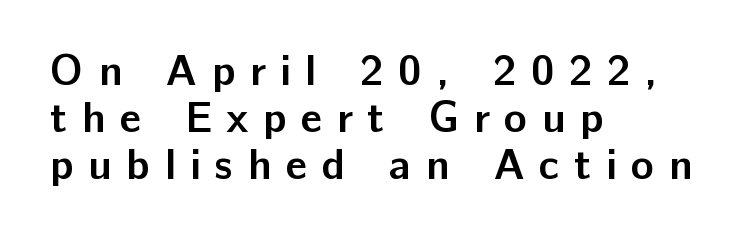
Q: Is the text bold? A: Yes.
Q: Is the text italic (slanted)? A: No, it is upright.
Q: Is the typeface a serif or a sans-serif typeface? A: Sans-serif.
Q: Is the text underlined? A: No.
Q: How is the paragraph aligned? A: Left-aligned.
Q: Is the spacing between letters normal or unusually wide? A: Unusually wide.
Q: Is the spacing between lines tight, normal or loose? A: Tight.
Q: Width (condensed, normal, or wide)? A: Normal.
Q: Stroke contrast? A: Low.
Q: x-height? A: Medium.
Q: Monospaced? A: No.
